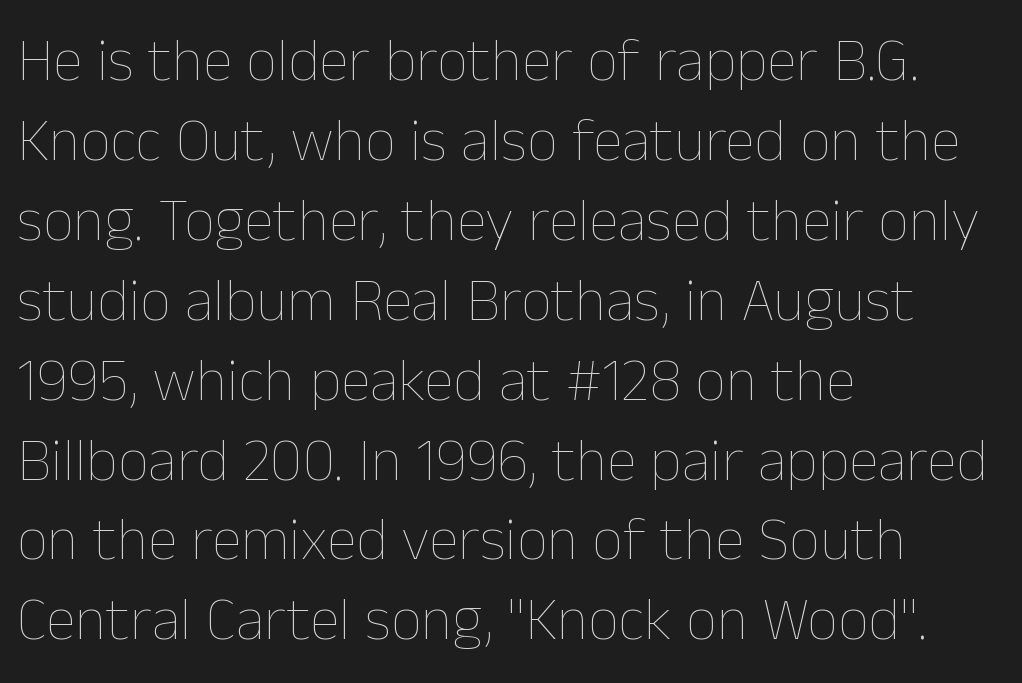
Q: Is the text bold? A: No.
Q: Is the text italic (slanted)? A: No, it is upright.
Q: Is the text underlined? A: No.
Q: How is the paragraph aligned? A: Left-aligned.
Q: Is the spacing between letters normal or unusually wide? A: Normal.
Q: Is the spacing between lines tight, normal or loose? A: Normal.
Q: Width (condensed, normal, or wide)? A: Normal.
Q: Stroke contrast? A: Low.
Q: x-height? A: Medium.
Q: Monospaced? A: No.
